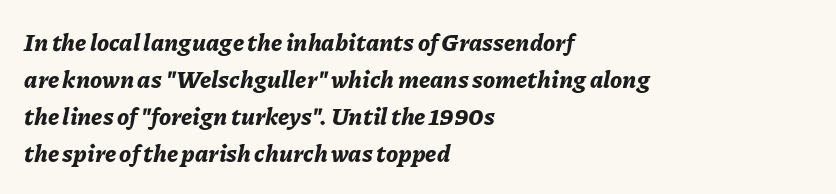
The image shows 24 px bold type, italic (leaning right); set left-aligned, normal line spacing (1.54x), normal letter spacing, not underlined.
